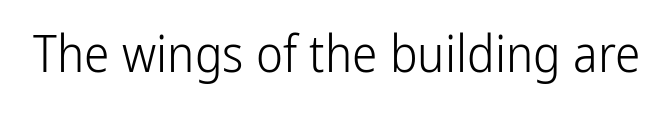
{"serif": "no", "italic": "no", "bold": "no", "weight": "light", "width": "condensed", "stroke_contrast": "low", "x_height": "medium", "monospaced": "no", "underline": "no", "letter_spacing": "normal", "letter_spacing_em": 0.0, "glyph_px": 51}
